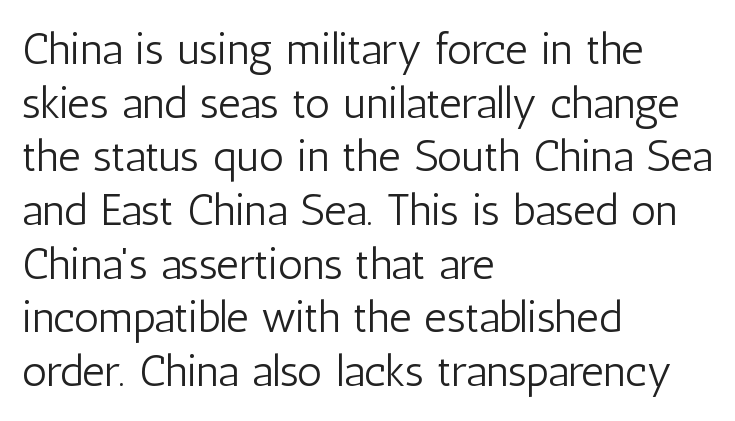
The rendering keeps characters at their native spacing. Short and long lines alike share a common starting point at left. This sample uses an upright cut, with every glyph sitting square on the baseline. Beneath every word, the page is bare.
